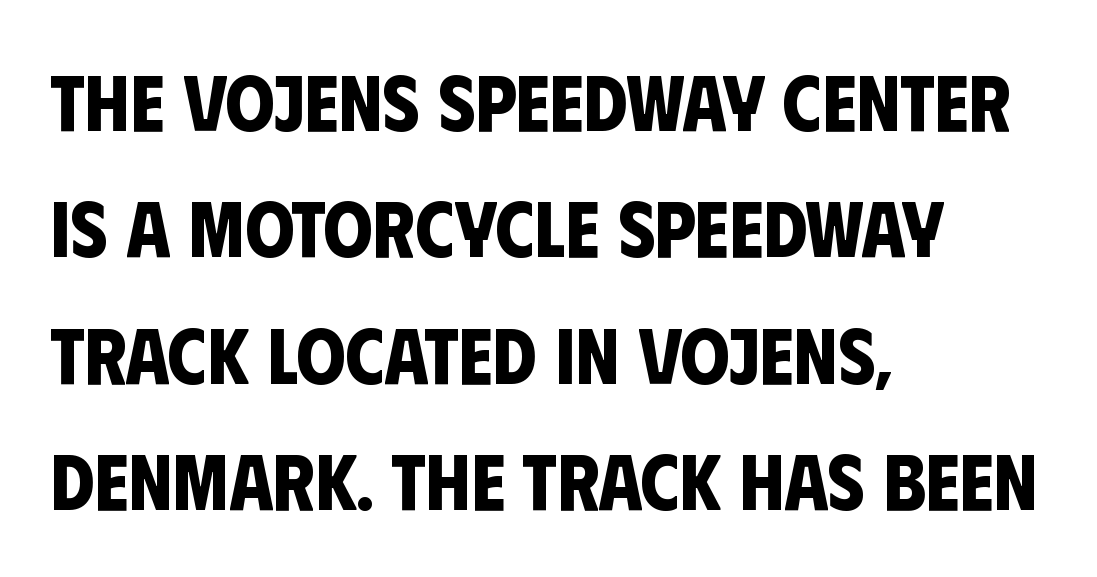
The image shows 79 px bold, condensed sans-serif type; set left-aligned, normal line spacing (1.6x), normal letter spacing, not underlined; low stroke contrast and a large x-height.
